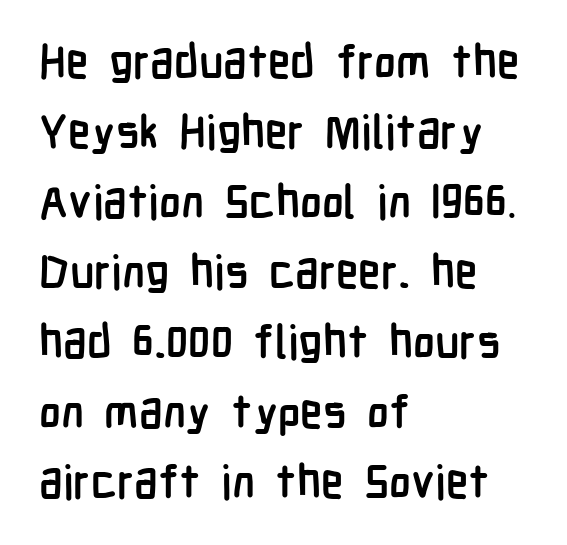
Varying glyph widths throughout — classic text-font behaviour. Designer's note — italics off, roman on. The letters are bold, with thick, heavy strokes. Typographically, this falls in the sans-serif category. The rows are spaced the way most documents space them. If you drew a ruler down the left edge, every line would touch it.
